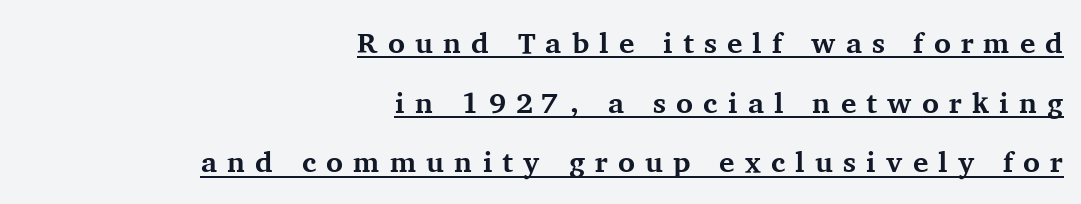
Q: Is the text bold? A: Yes.
Q: Is the text italic (slanted)? A: No, it is upright.
Q: Is the typeface a serif or a sans-serif typeface? A: Serif.
Q: Is the text underlined? A: Yes.
Q: How is the paragraph aligned? A: Right-aligned.
Q: Is the spacing between letters normal or unusually wide? A: Unusually wide.
Q: Is the spacing between lines tight, normal or loose? A: Loose.
Q: Width (condensed, normal, or wide)? A: Normal.
Q: Stroke contrast? A: Medium.
Q: x-height? A: Medium.
Q: Monospaced? A: No.
